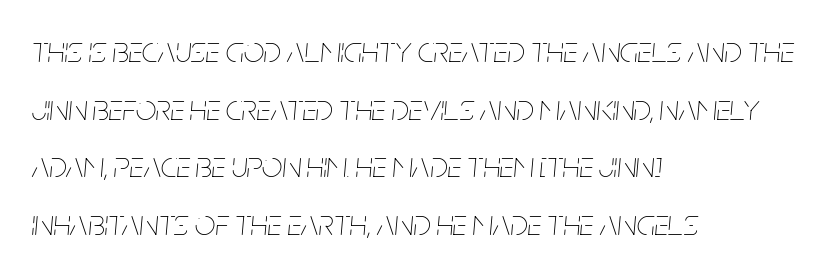
One-word summary of the alignment: left. How would I describe the line gaps? Plain and ordinary. Anything drawn beneath the words? Only blank space. Look at the tracking — it's just the regular setting, nothing added. Weight: not bold — regular or lighter. Designer's note — italics engaged.
